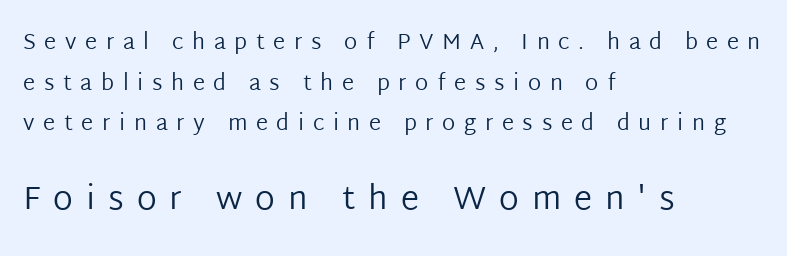
{"serif": "no", "italic": "no", "bold": "no", "weight": "regular", "width": "normal", "stroke_contrast": "low", "x_height": "medium", "monospaced": "no", "underline": "no", "align": "left", "line_spacing_ratio": 1.85, "letter_spacing": "wide", "letter_spacing_em": 0.39, "larger_block": "second", "size_ratio": 1.5, "glyph_px": 33}
